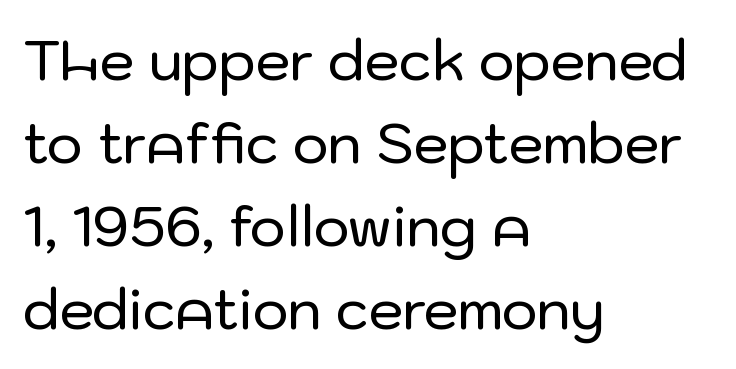
Check under the words: just untouched page. These lines are rendered in a variable-pitch font. Horizontally, the lines are justified to the leading edge only. This rendering leaves character spacing at its baseline value. Classification — sans serif.
